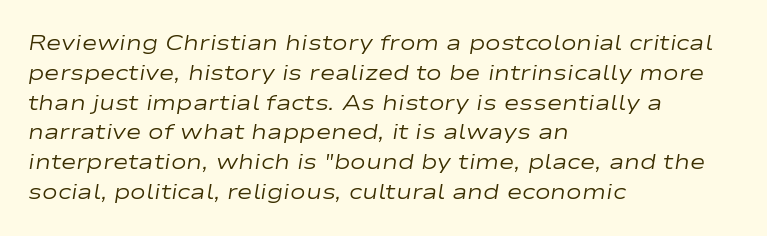
Line beginnings align vertically; line endings do not. The strokes carry an ordinary text weight at most. Observe the ordinary spacing: letters are neighbours, not strangers. In terms of leading, this rendering sits right in the middle. Clear beneath every line of the passage.
